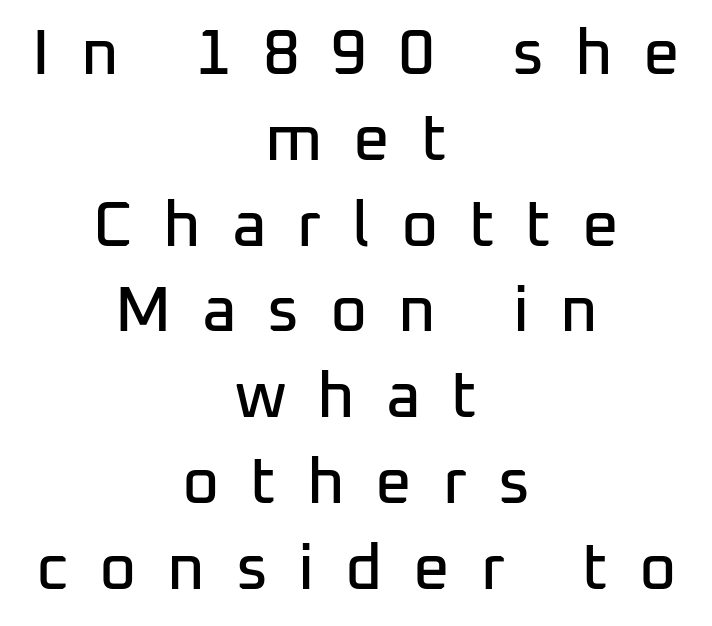
The image shows 64 px sans-serif type, upright; set centered, normal line spacing (1.34x), unusually wide letter spacing (+0.48 em), not underlined; low stroke contrast and a medium x-height.
